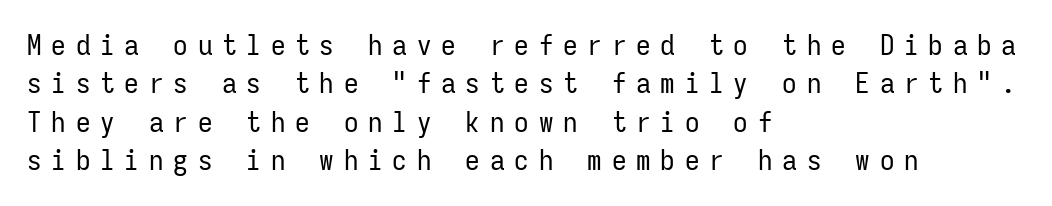
Quick note: underline off. Check where the strokes stop: nothing finishes them off — pure sans. Vertical stems look standard width or narrower in stroke. This sample has the even, mechanical cadence of fixed-width lettering. The rows are spaced the way most documents space them. Ascenders rise straight up at ninety degrees.
